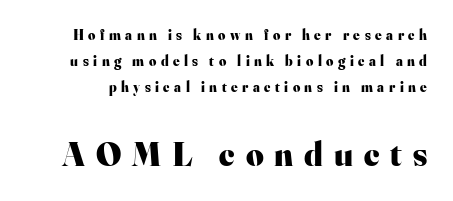
{"serif": "yes", "italic": "no", "bold": "yes", "weight": "heavy", "width": "normal", "stroke_contrast": "high", "x_height": "small", "monospaced": "no", "underline": "no", "line_spacing_ratio": 1.87, "letter_spacing": "wide", "letter_spacing_em": 0.32, "larger_block": "second", "size_ratio": 2.43, "glyph_px": 34}
